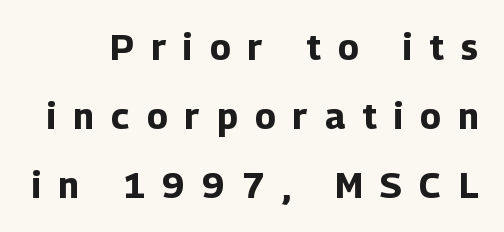
Weight check: bold — yes, fully. Do the characters align in a grid? No, the font is proportional. Unlike a traditional serif, this face leaves its strokes unadorned. How would I describe the line gaps? Wide and relaxed. Has an underline been added? It has not.
